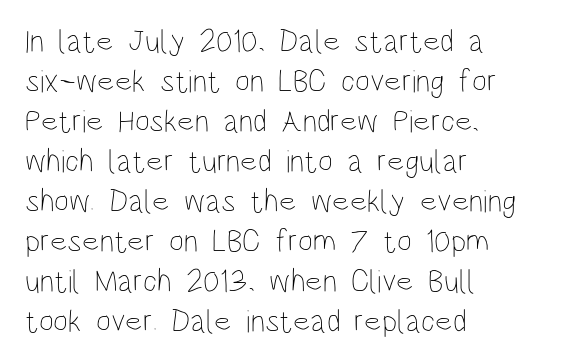
The passage shown stacks its lines at a standard gap. Posture: upright roman. The tracking reads as untouched default to a designer's eye. A clean baseline with only descenders dipping below it. Is this a fixed-width face? No — the glyphs have proportional, varying widths.
